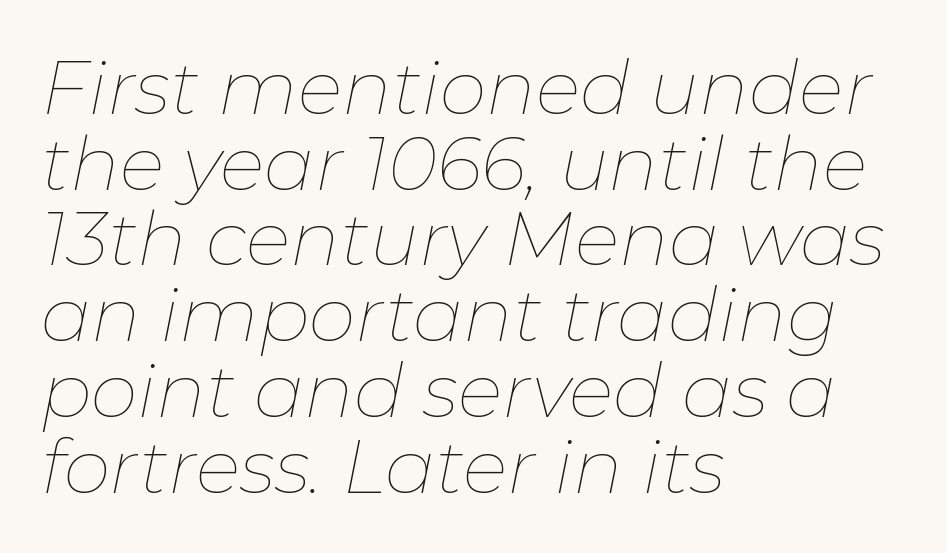
Q: Is the text bold? A: No.
Q: Is the text italic (slanted)? A: Yes, it leans right by about 11 degrees.
Q: Is the text underlined? A: No.
Q: How is the paragraph aligned? A: Left-aligned.
Q: Is the spacing between letters normal or unusually wide? A: Normal.
Q: Is the spacing between lines tight, normal or loose? A: Tight.
Q: Width (condensed, normal, or wide)? A: Normal.
Q: Stroke contrast? A: Low.
Q: x-height? A: Medium.
Q: Monospaced? A: No.
